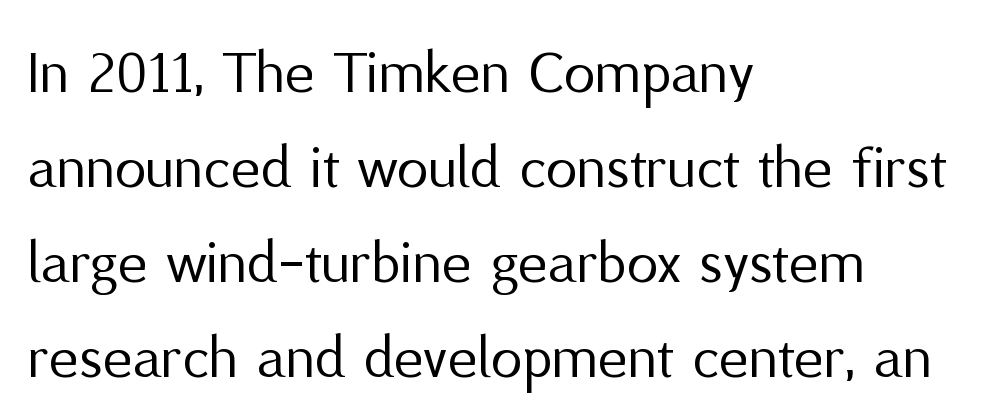
{"serif": "no", "italic": "no", "bold": "no", "weight": "regular", "width": "normal", "stroke_contrast": "medium", "x_height": "medium", "monospaced": "no", "underline": "no", "align": "left", "line_spacing": "normal", "line_spacing_ratio": 1.51, "letter_spacing": "normal", "letter_spacing_em": 0.0, "glyph_px": 63}
